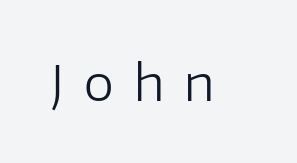
{"serif": "no", "italic": "no", "bold": "no", "weight": "regular", "width": "normal", "stroke_contrast": "low", "x_height": "medium", "monospaced": "no", "underline": "no", "letter_spacing": "wide", "letter_spacing_em": 0.42, "glyph_px": 48}
